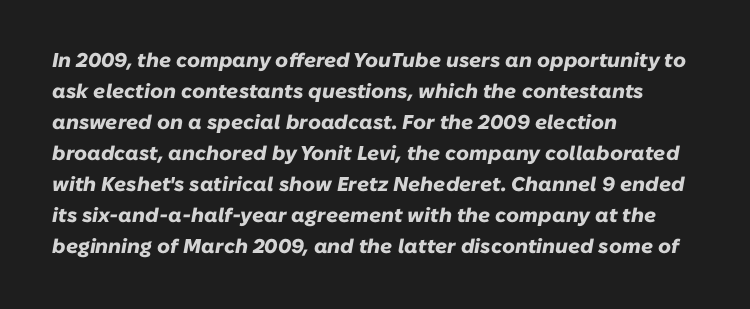
{"italic": "yes", "lean": "right", "slant_degrees": 10, "bold": "yes", "underline": "no", "align": "left", "line_spacing": "normal", "line_spacing_ratio": 1.55, "letter_spacing": "normal", "letter_spacing_em": 0.0, "glyph_px": 20}
